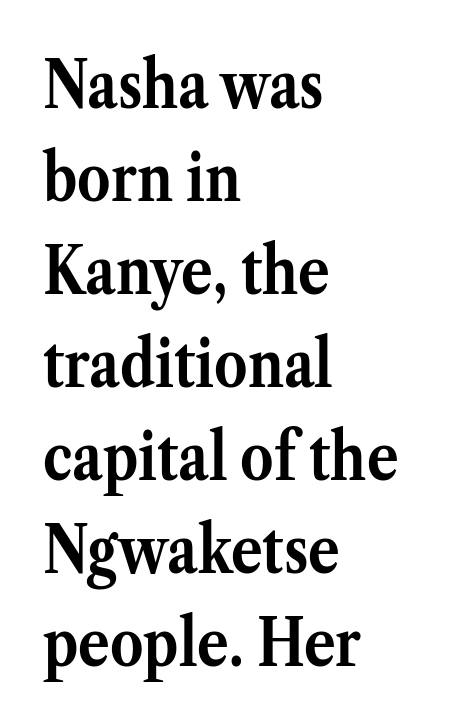
{"serif": "yes", "italic": "no", "bold": "yes", "weight": "semibold", "width": "normal", "stroke_contrast": "medium", "x_height": "medium", "monospaced": "no", "underline": "no", "align": "left", "line_spacing": "normal", "line_spacing_ratio": 1.41, "letter_spacing": "normal", "letter_spacing_em": 0.0, "glyph_px": 66}
